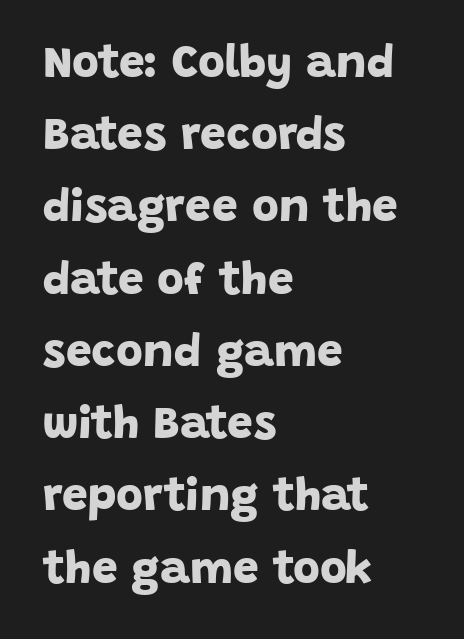
Q: Is the text bold? A: Yes.
Q: Is the typeface a serif or a sans-serif typeface? A: Sans-serif.
Q: Is the text underlined? A: No.
Q: How is the paragraph aligned? A: Left-aligned.
Q: Is the spacing between letters normal or unusually wide? A: Normal.
Q: Is the spacing between lines tight, normal or loose? A: Normal.
Q: Width (condensed, normal, or wide)? A: Normal.
Q: Stroke contrast? A: Low.
Q: x-height? A: Large.
Q: Monospaced? A: No.
